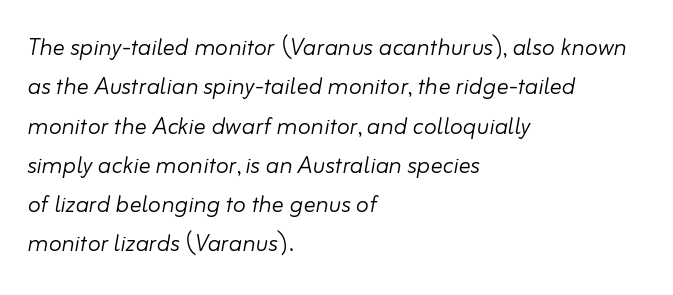
The image shows 30 px light type, italic (leaning right); set left-aligned, normal line spacing (1.31x), normal letter spacing, not underlined; low stroke contrast and a small x-height.
